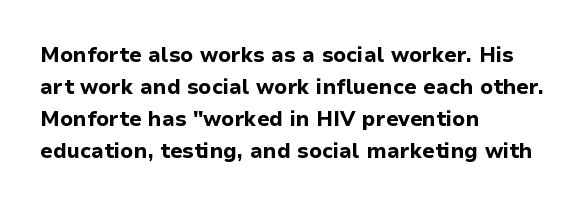
{"italic": "no", "bold": "yes", "underline": "no", "align": "left", "line_spacing": "normal", "line_spacing_ratio": 1.52, "letter_spacing": "normal", "letter_spacing_em": 0.0, "glyph_px": 21}
